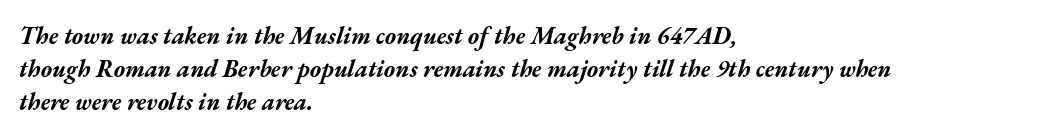
{"italic": "yes", "lean": "right", "slant_degrees": 17, "bold": "yes", "underline": "no", "align": "left", "line_spacing": "normal", "line_spacing_ratio": 1.38, "letter_spacing": "normal", "letter_spacing_em": 0.0, "glyph_px": 24}
